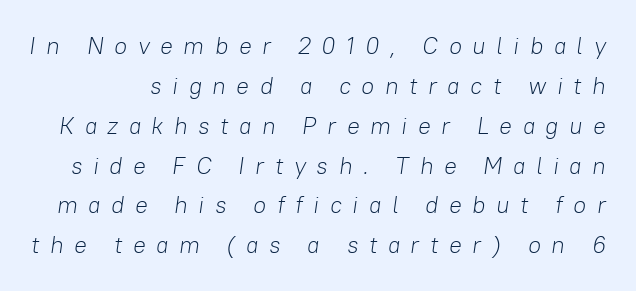
{"italic": "yes", "lean": "right", "slant_degrees": 8, "bold": "no", "underline": "no", "line_spacing": "normal", "line_spacing_ratio": 1.66, "letter_spacing": "wide", "letter_spacing_em": 0.43, "glyph_px": 24}
